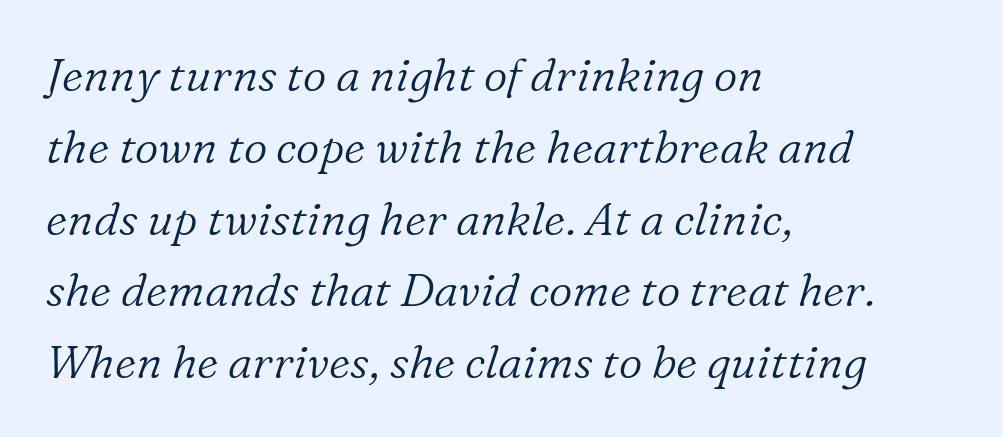
{"serif": "yes", "italic": "yes", "lean": "right", "slant_degrees": 16, "bold": "no", "weight": "light", "width": "normal", "stroke_contrast": "low", "x_height": "medium", "monospaced": "no", "underline": "no", "align": "left", "line_spacing": "normal", "line_spacing_ratio": 1.56, "letter_spacing": "normal", "letter_spacing_em": 0.0, "glyph_px": 46}
